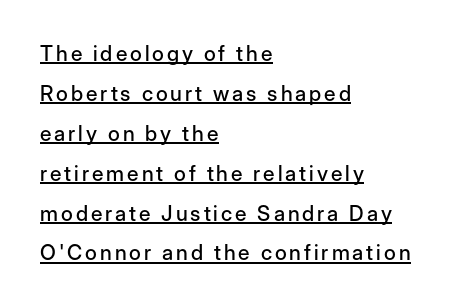
Q: Is the text italic (slanted)? A: No, it is upright.
Q: Is the text underlined? A: Yes.
Q: How is the paragraph aligned? A: Left-aligned.
Q: Is the spacing between lines tight, normal or loose? A: Loose.
